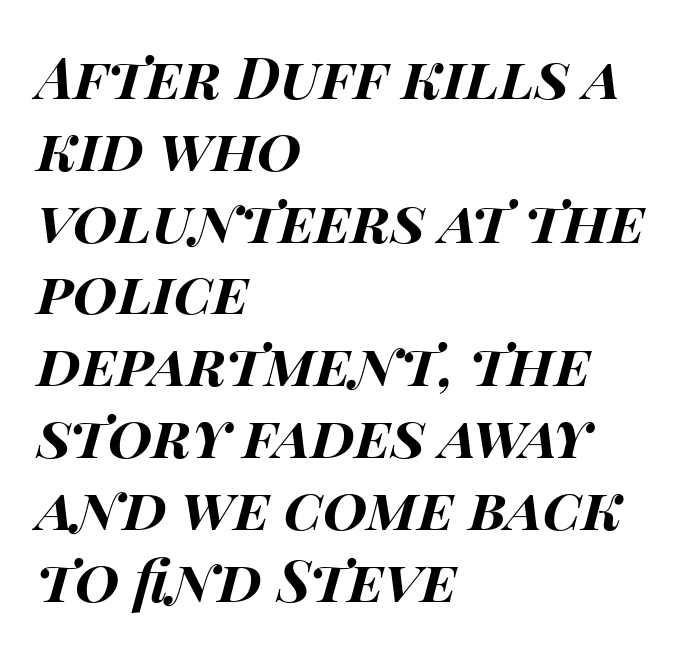
Q: Is the text bold? A: Yes.
Q: Is the text italic (slanted)? A: Yes, it leans right by about 14 degrees.
Q: Is the text underlined? A: No.
Q: How is the paragraph aligned? A: Left-aligned.
Q: Is the spacing between letters normal or unusually wide? A: Normal.
Q: Is the spacing between lines tight, normal or loose? A: Normal.
Q: Width (condensed, normal, or wide)? A: Wide.
Q: Stroke contrast? A: High.
Q: x-height? A: Large.
Q: Monospaced? A: No.
